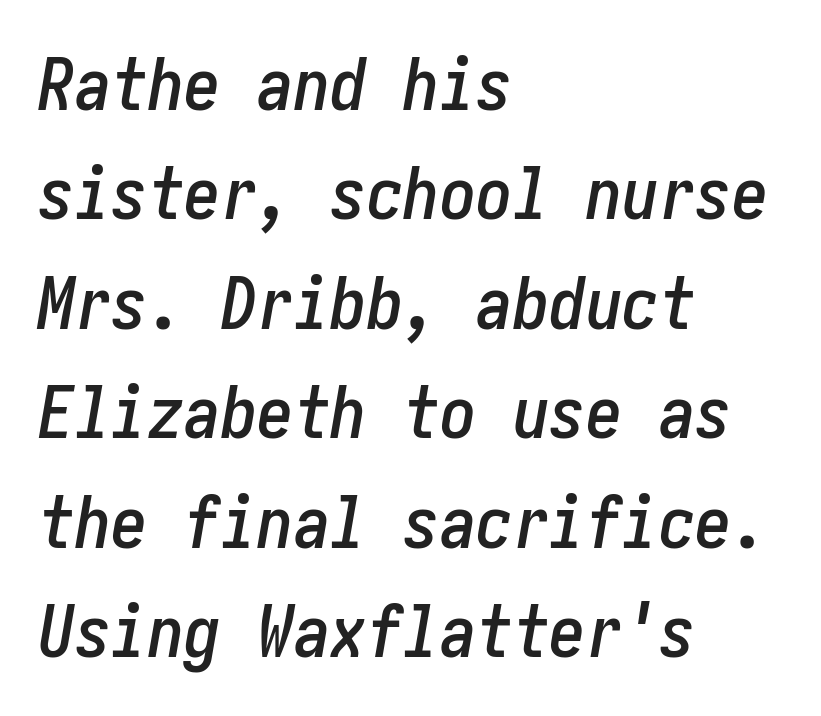
Designer's note — italics engaged. The space directly below the letters is spotless. Casual observation: everything's shoved over to the left. The block of text has a typical density, with ordinary space between rows. Glyph-to-glyph distance matches everyday printed text.
